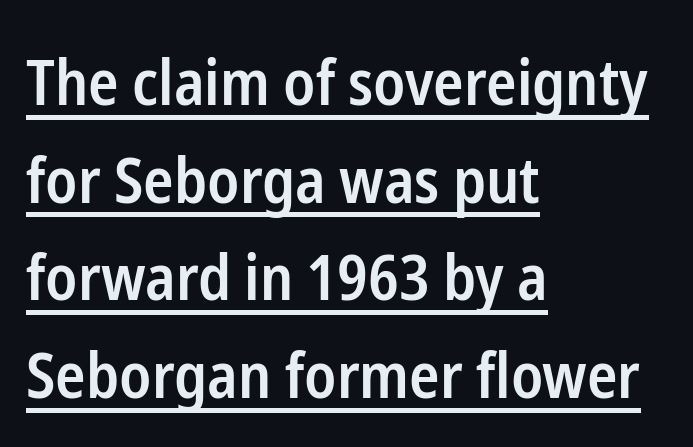
The image shows 63 px semibold, condensed sans-serif type, upright; set left-aligned, normal line spacing (1.55x), normal letter spacing, underlined; low stroke contrast and a medium x-height.
